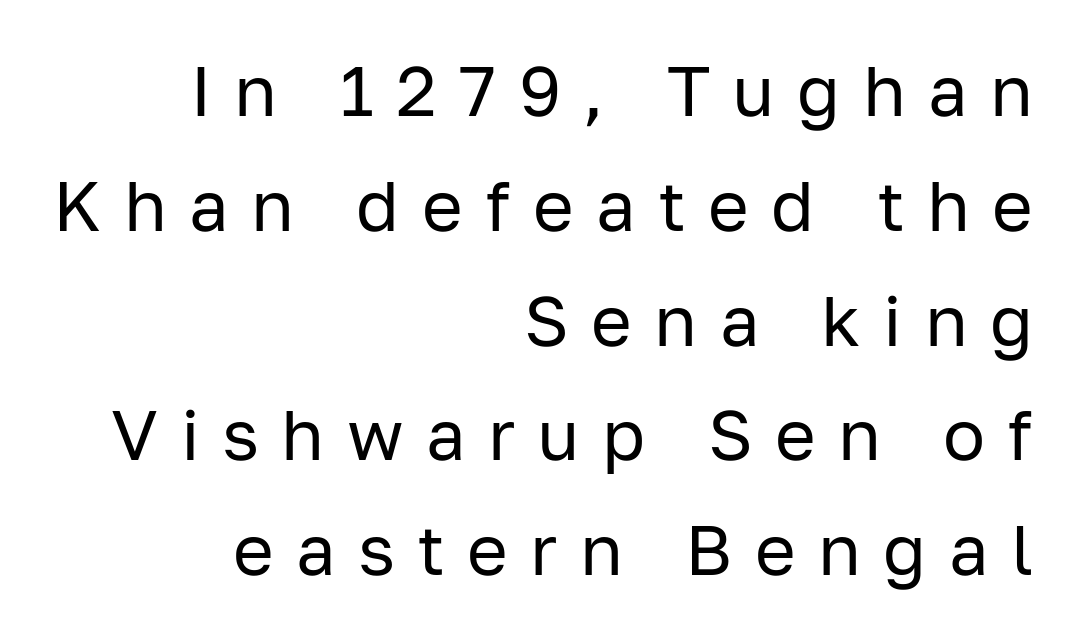
The image shows 70 px regular-weight sans-serif type, upright; set right-aligned, normal line spacing (1.64x), unusually wide letter spacing (+0.32 em), not underlined; low stroke contrast and a medium x-height.
